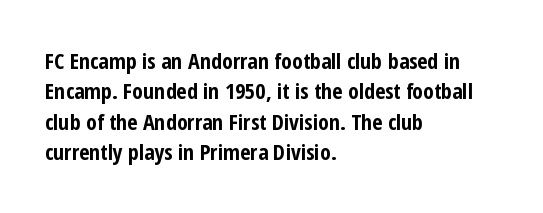
The paragraph shown leans on its left margin. The glyphs have the mass of a bold cut. How are the letters spaced? Ordinarily, with no added tracking. This sample uses an upright cut, with every glyph sitting square on the baseline.
